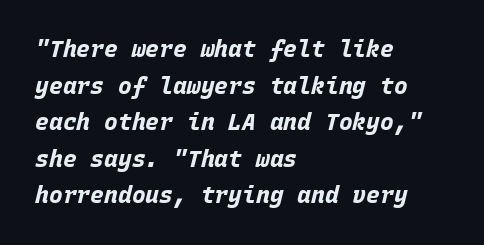
The image shows 23 px bold type, italic (leaning right); set left-aligned, normal line spacing (1.59x), normal letter spacing, not underlined.
